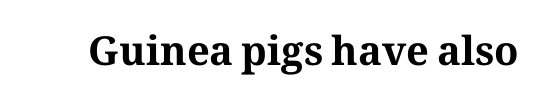
The letters stand upright; this is a roman face. Underline: absent. There is no visible air inserted between adjacent glyphs. Emphasis by weight is at full strength: bold. The letters carry serifs — small finishing strokes at the ends of their stems.
